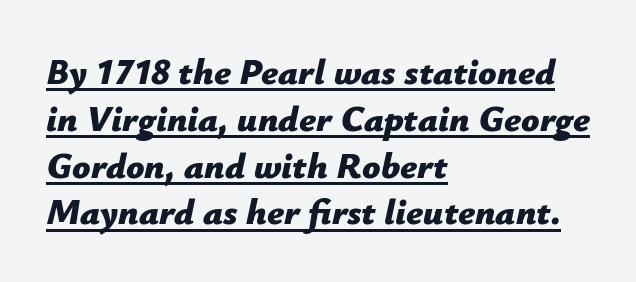
{"italic": "yes", "lean": "right", "slant_degrees": 12, "bold": "yes", "weight": "bold", "width": "normal", "stroke_contrast": "low", "x_height": "medium", "monospaced": "no", "underline": "yes", "align": "left", "line_spacing": "normal", "line_spacing_ratio": 1.3, "letter_spacing": "normal", "letter_spacing_em": 0.0, "glyph_px": 36}
